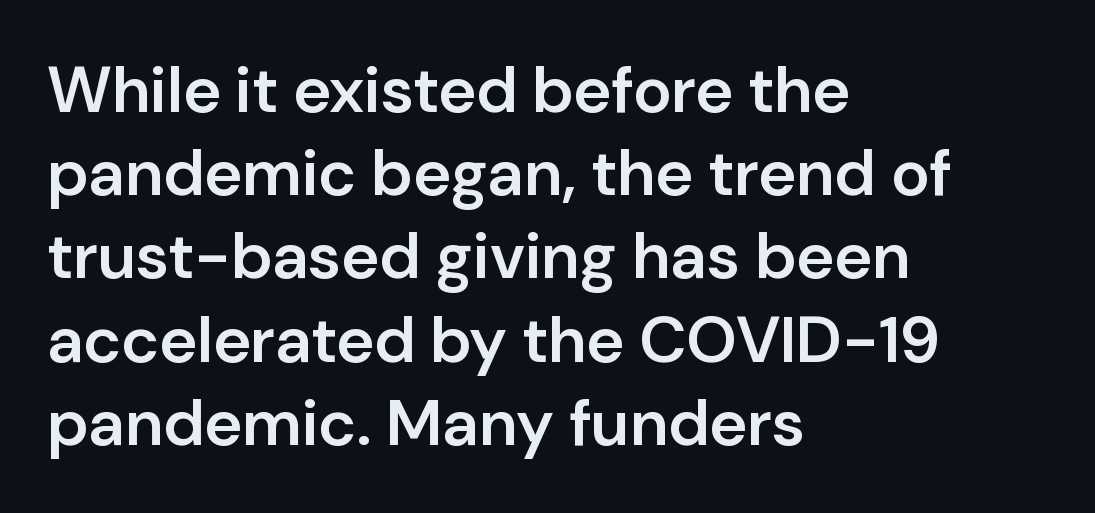
Designer's note — italics off, roman on. Is the block centered? No — it sits flush against the left margin. Semibold letterforms, between regular and bold. This sample has the flowing, uneven cadence of proportional lettering. The rendering keeps characters at their native spacing. The lines sit at an ordinary, default distance from one another.
